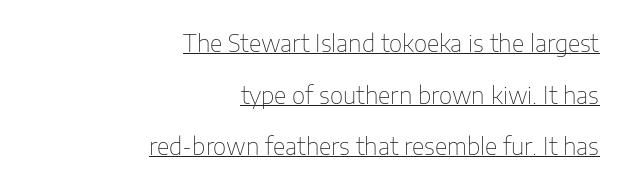
Q: Is the text bold? A: No.
Q: Is the text italic (slanted)? A: No, it is upright.
Q: Is the text underlined? A: Yes.
Q: How is the paragraph aligned? A: Right-aligned.
Q: Is the spacing between letters normal or unusually wide? A: Normal.
Q: Is the spacing between lines tight, normal or loose? A: Loose.
